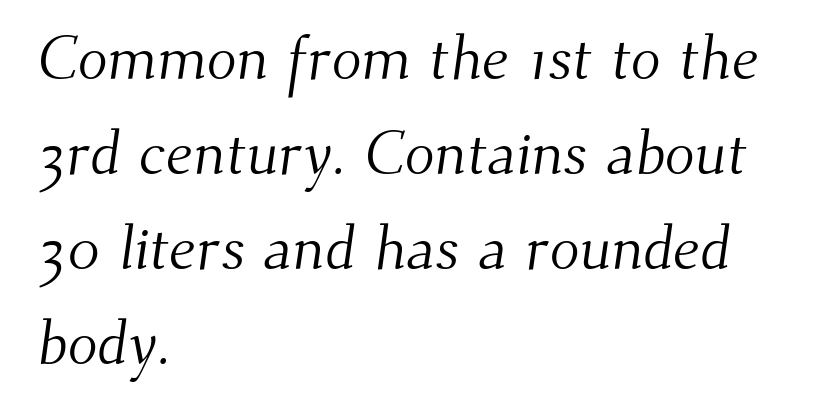
{"serif": "yes", "bold": "no", "weight": "light", "width": "normal", "stroke_contrast": "medium", "x_height": "small", "monospaced": "no", "underline": "no", "align": "left", "line_spacing": "normal", "line_spacing_ratio": 1.53, "letter_spacing": "normal", "letter_spacing_em": 0.0, "glyph_px": 62}
